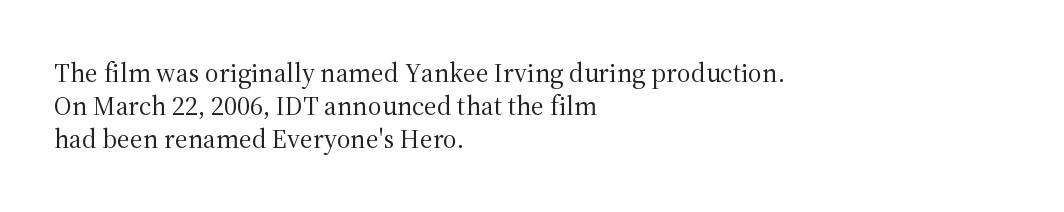
The type sits square on the baseline with zero lean. All the whitespace from short lines collects on the right. Students, note that the glyphs here touch the page at normal intervals. Weight class: somewhere from thin through regular. The foot of each line stays bare and open.
